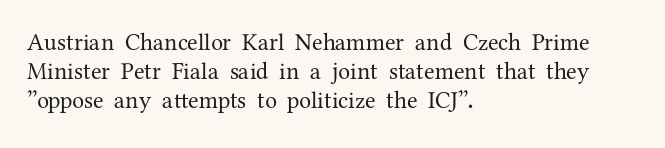
{"italic": "no", "bold": "no", "underline": "no", "align": "left", "line_spacing_ratio": 1.21, "letter_spacing": "normal", "letter_spacing_em": 0.0, "glyph_px": 24}
